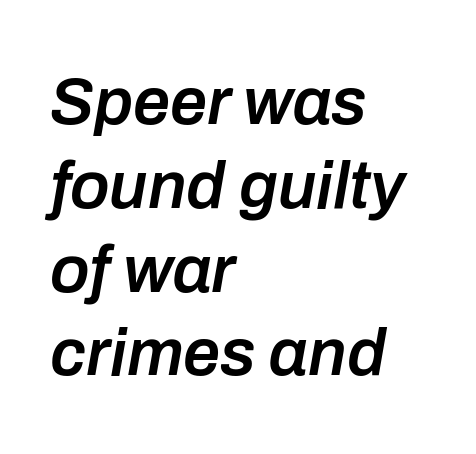
Q: Is the text bold? A: Semi-bold.
Q: Is the text italic (slanted)? A: Yes, it leans right by about 10 degrees.
Q: Is the text underlined? A: No.
Q: How is the paragraph aligned? A: Left-aligned.
Q: Is the spacing between letters normal or unusually wide? A: Normal.
Q: Is the spacing between lines tight, normal or loose? A: Normal.
Q: Width (condensed, normal, or wide)? A: Normal.
Q: Stroke contrast? A: Low.
Q: x-height? A: Medium.
Q: Monospaced? A: No.
